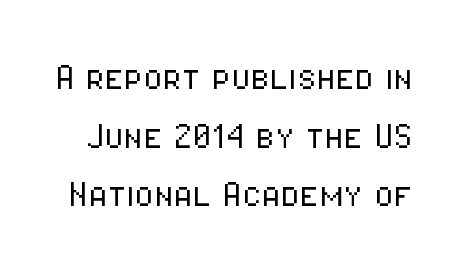
The image shows 44 px light, condensed sans-serif type, upright; set normal line spacing (1.33x), normal letter spacing, not underlined; low stroke contrast and a medium x-height.
